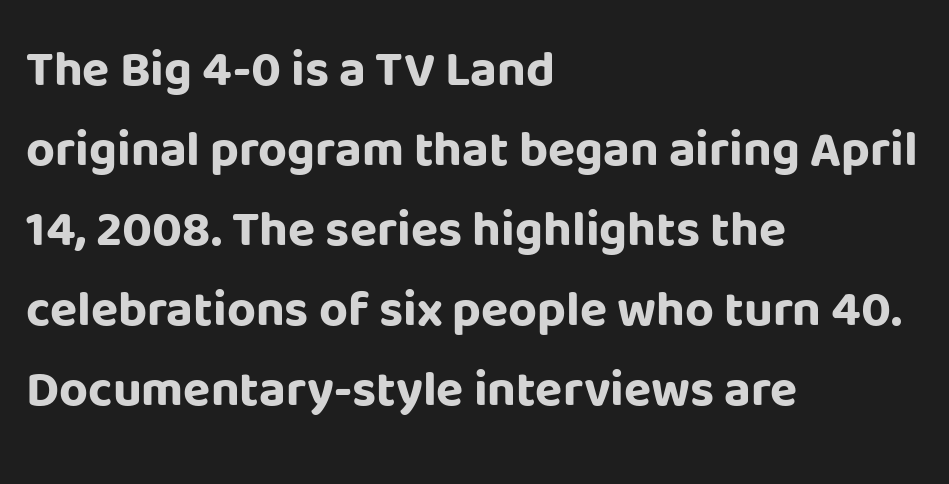
The image shows 50 px bold sans-serif type, upright; set left-aligned, normal line spacing (1.6x), normal letter spacing, not underlined; low stroke contrast and a large x-height.
